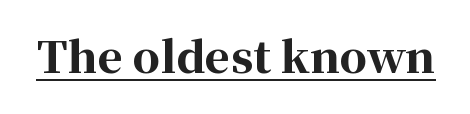
Style check: upright. A serif font was chosen for this passage. Underline: present. Here the designer chose a conventional face with non-uniform glyph widths. How are the letters spaced? Ordinarily, with no added tracking. A full-strength bold gives these letters their thick strokes.
